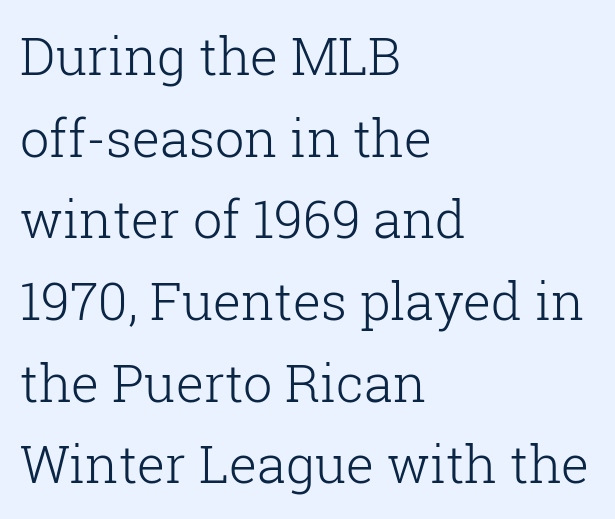
Note the varied advance widths — an 'i' is clearly narrower than an 'm'. A bare baseline throughout the passage. Is there any slant? The stems are plumb. The passage shown is not bold in any degree. Baseline-to-baseline distance is the conventional proportion of letter height. Serif or sans? Serif — the stroke terminals have little feet.
